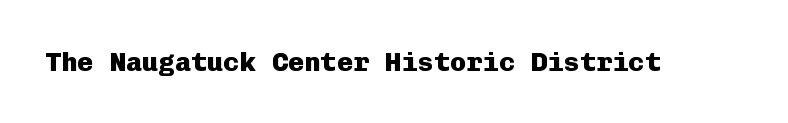
Q: Is the text bold? A: Yes.
Q: Is the text italic (slanted)? A: No, it is upright.
Q: Is the text underlined? A: No.
Q: Is the spacing between letters normal or unusually wide? A: Normal.
